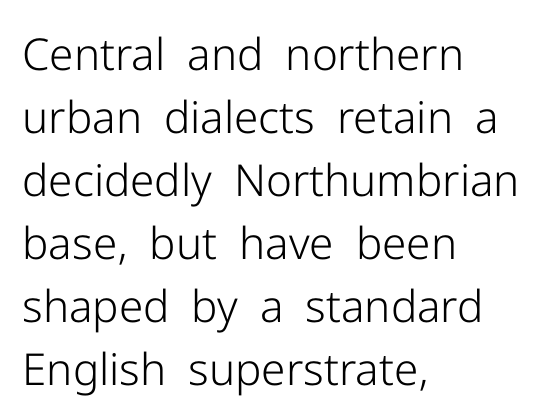
{"serif": "no", "italic": "no", "bold": "no", "weight": "light", "width": "normal", "stroke_contrast": "low", "x_height": "medium", "monospaced": "no", "underline": "no", "align": "left", "line_spacing": "normal", "line_spacing_ratio": 1.43, "letter_spacing": "normal", "letter_spacing_em": 0.0, "glyph_px": 44}
